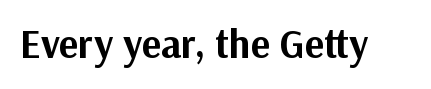
You can tell it's not italic because the verticals are truly vertical. Characters follow at the spacing the type designer built in. Regarding serifs, this sample does without them. Letters rest on an invisible, unmarked baseline.
